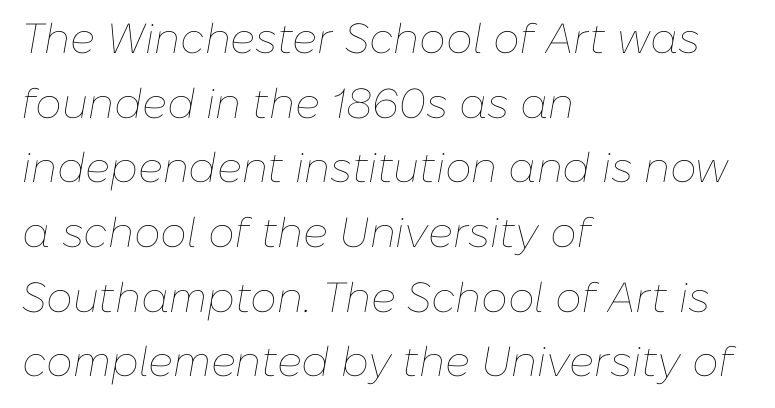
Q: Is the text bold? A: No.
Q: Is the text italic (slanted)? A: Yes, it leans right by about 10 degrees.
Q: Is the text underlined? A: No.
Q: How is the paragraph aligned? A: Left-aligned.
Q: Is the spacing between letters normal or unusually wide? A: Normal.
Q: Is the spacing between lines tight, normal or loose? A: Normal.
Q: Width (condensed, normal, or wide)? A: Normal.
Q: Stroke contrast? A: Low.
Q: x-height? A: Medium.
Q: Monospaced? A: No.
